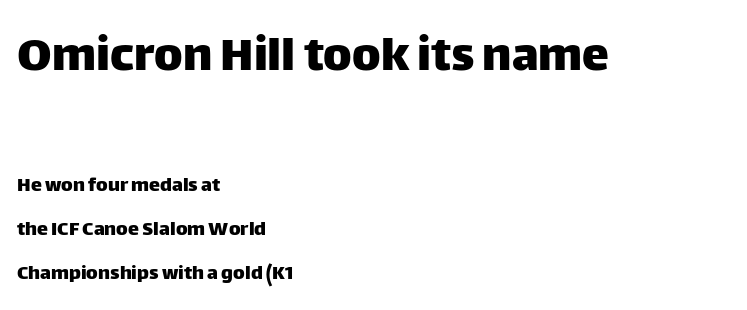
Q: Is the text italic (slanted)? A: No, it is upright.
Q: Is the typeface a serif or a sans-serif typeface? A: Sans-serif.
Q: Is the text underlined? A: No.
Q: How is the paragraph aligned? A: Left-aligned.
Q: Is the spacing between letters normal or unusually wide? A: Normal.
Q: Is the spacing between lines tight, normal or loose? A: Loose.
Q: Which block of text is set in a larger size, the first (top) or the second (bottom)? A: The first (top) one.
Q: Width (condensed, normal, or wide)? A: Normal.
Q: Stroke contrast? A: Low.
Q: x-height? A: Large.
Q: Monospaced? A: No.
